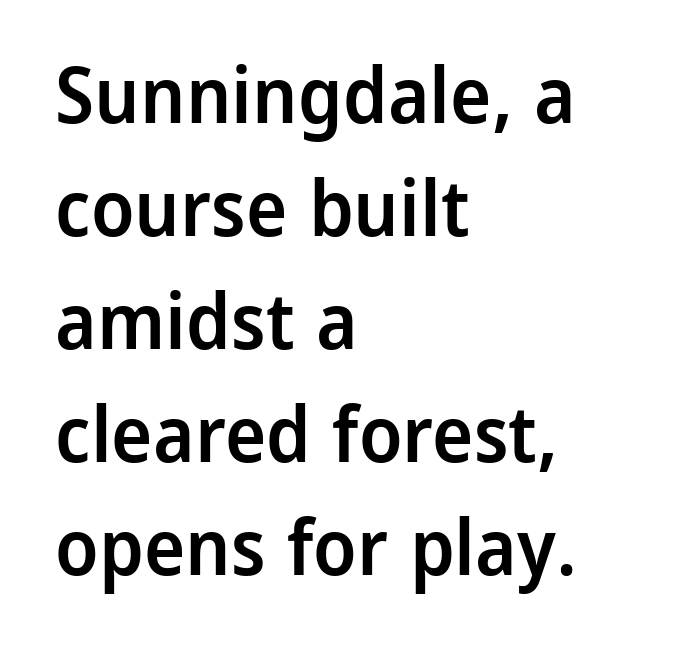
Q: Is the text bold? A: Semi-bold.
Q: Is the text italic (slanted)? A: No, it is upright.
Q: Is the typeface a serif or a sans-serif typeface? A: Sans-serif.
Q: Is the text underlined? A: No.
Q: How is the paragraph aligned? A: Left-aligned.
Q: Is the spacing between letters normal or unusually wide? A: Normal.
Q: Is the spacing between lines tight, normal or loose? A: Normal.
Q: Width (condensed, normal, or wide)? A: Normal.
Q: Stroke contrast? A: Low.
Q: x-height? A: Medium.
Q: Monospaced? A: No.
